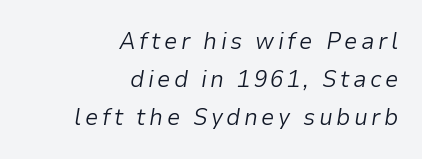
{"italic": "yes", "lean": "right", "slant_degrees": 9, "bold": "no", "underline": "no", "align": "right", "line_spacing": "normal", "line_spacing_ratio": 1.59, "glyph_px": 24}
